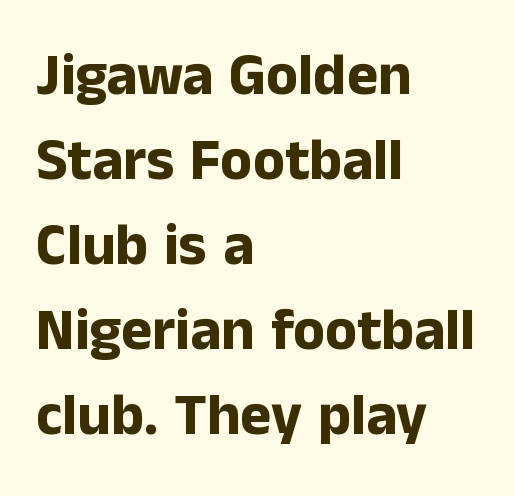
Line starts are locked; line ends wander. Only glyphs here, with clear space below each row. Do the characters align in a grid? No, the font is proportional. The gaps between neighbouring characters are ordinary and unremarkable.
